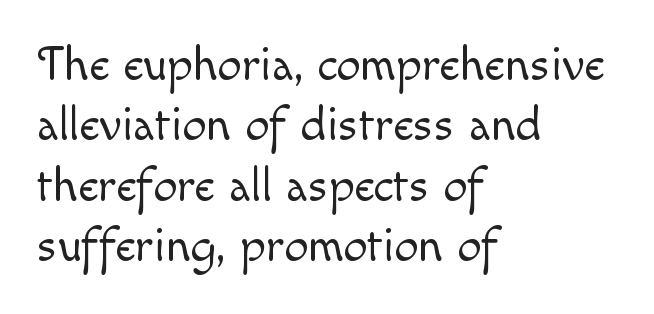
Q: Is the text bold? A: No.
Q: Is the text italic (slanted)? A: No, it is upright.
Q: Is the text underlined? A: No.
Q: How is the paragraph aligned? A: Left-aligned.
Q: Is the spacing between letters normal or unusually wide? A: Normal.
Q: Is the spacing between lines tight, normal or loose? A: Normal.
Q: Width (condensed, normal, or wide)? A: Normal.
Q: x-height? A: Small.
Q: Monospaced? A: No.
